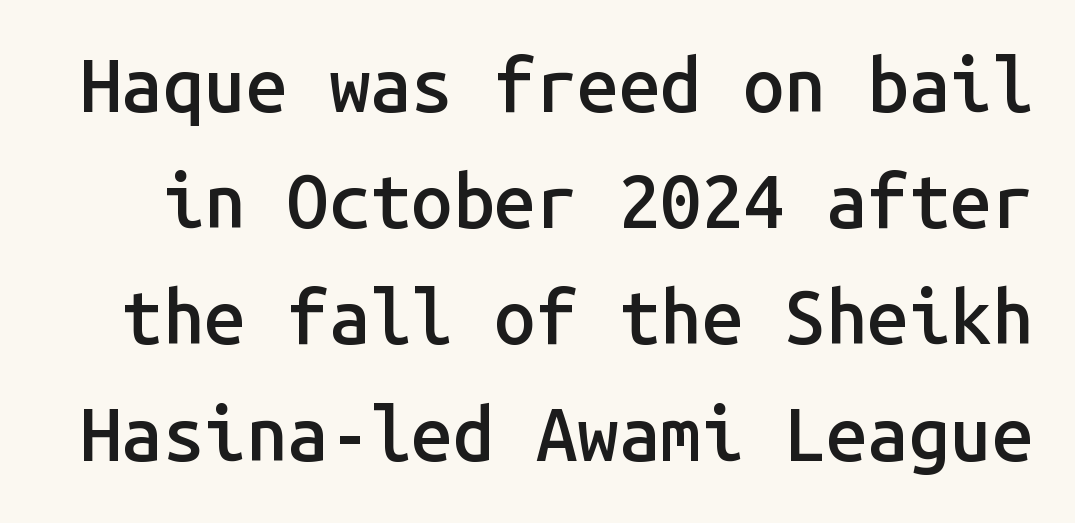
Q: Is the text bold? A: Semi-bold.
Q: Is the text italic (slanted)? A: No, it is upright.
Q: Is the typeface a serif or a sans-serif typeface? A: Sans-serif.
Q: Is the text underlined? A: No.
Q: Is the spacing between letters normal or unusually wide? A: Normal.
Q: Is the spacing between lines tight, normal or loose? A: Normal.
Q: Width (condensed, normal, or wide)? A: Normal.
Q: Stroke contrast? A: Low.
Q: x-height? A: Medium.
Q: Monospaced? A: Yes.
